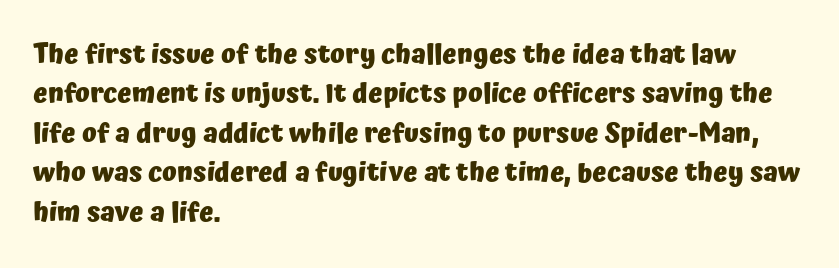
{"italic": "no", "bold": "yes", "underline": "no", "align": "left", "line_spacing": "normal", "line_spacing_ratio": 1.46, "letter_spacing": "normal", "letter_spacing_em": 0.0, "glyph_px": 27}
